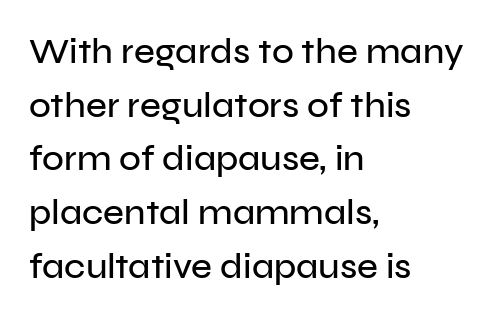
The image shows 36 px sans-serif type, upright; set left-aligned, normal line spacing (1.49x), normal letter spacing, not underlined; low stroke contrast and a medium x-height.
